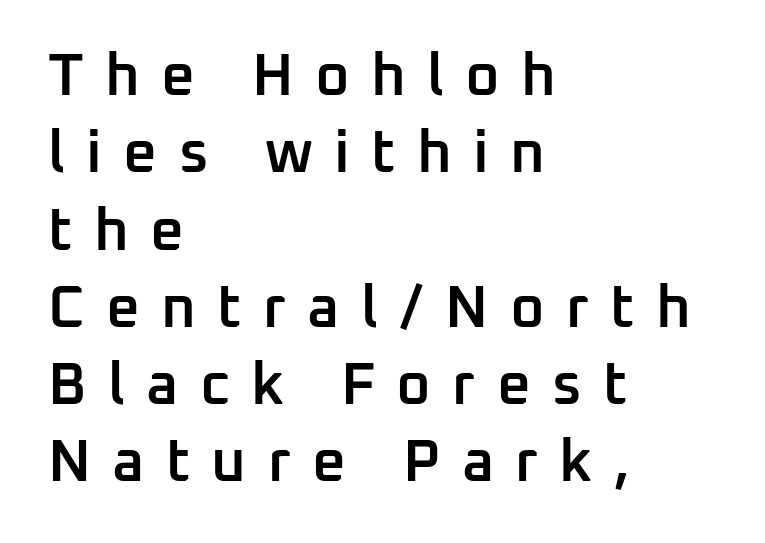
The image shows 59 px semibold sans-serif type, upright; set left-aligned, normal line spacing (1.31x), unusually wide letter spacing (+0.36 em), not underlined; low stroke contrast and a medium x-height.
